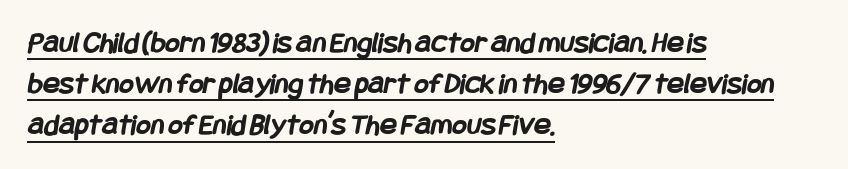
{"serif": "no", "bold": "yes", "weight": "semibold", "width": "condensed", "stroke_contrast": "low", "x_height": "large", "underline": "yes", "align": "left", "line_spacing": "normal", "line_spacing_ratio": 1.33, "letter_spacing": "normal", "letter_spacing_em": 0.0, "glyph_px": 31}
